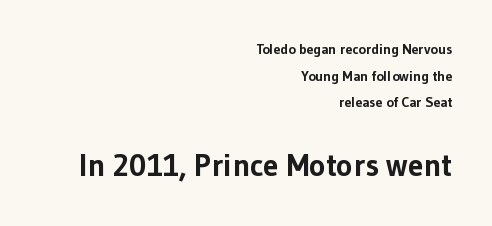
The image shows 31 px bold sans-serif type, upright; set right-aligned, loose line spacing (1.91x), normal letter spacing, not underlined; the second (bottom) block is 2.21x larger; low stroke contrast and a medium x-height.
